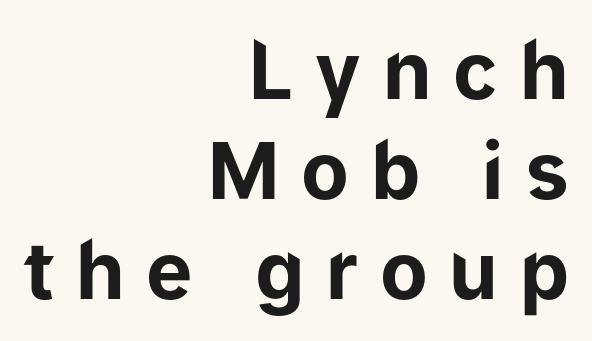
Q: Is the text bold? A: Yes.
Q: Is the text italic (slanted)? A: No, it is upright.
Q: Is the typeface a serif or a sans-serif typeface? A: Sans-serif.
Q: Is the text underlined? A: No.
Q: How is the paragraph aligned? A: Right-aligned.
Q: Is the spacing between letters normal or unusually wide? A: Unusually wide.
Q: Is the spacing between lines tight, normal or loose? A: Normal.
Q: Width (condensed, normal, or wide)? A: Normal.
Q: Stroke contrast? A: Low.
Q: x-height? A: Medium.
Q: Monospaced? A: No.
